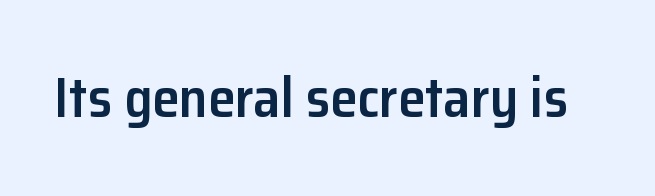
The image shows 55 px semibold sans-serif type, upright; set normal letter spacing, not underlined; low stroke contrast and a medium x-height.
